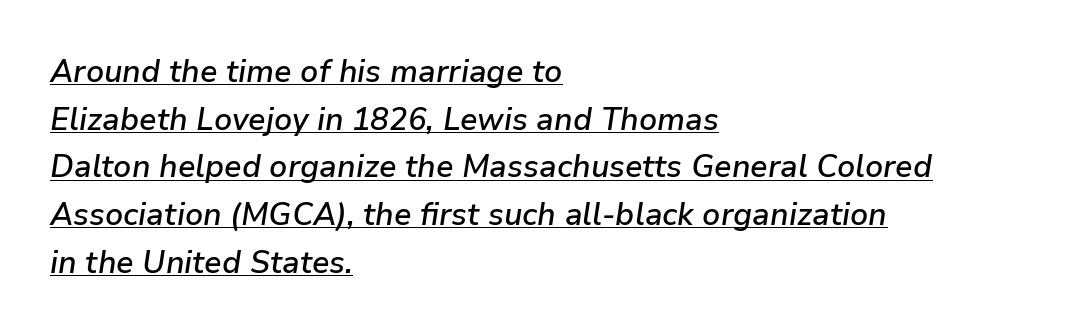
One-word summary of the alignment: left. Somebody hit Ctrl+U on this one — the words are underlined. Look at the tracking — it's just the regular setting, nothing added. The passage shown leans; its letterforms are oblique.
